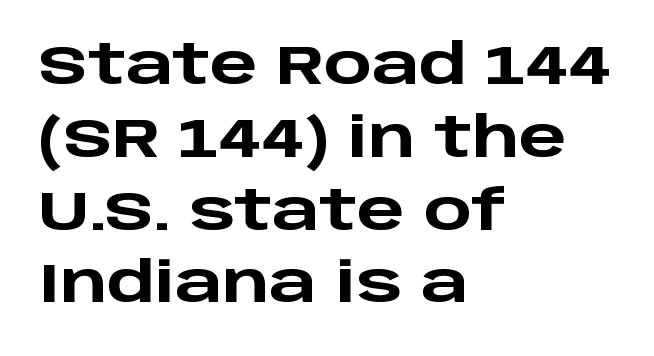
Q: Is the text bold? A: Yes.
Q: Is the text italic (slanted)? A: No, it is upright.
Q: Is the typeface a serif or a sans-serif typeface? A: Sans-serif.
Q: Is the text underlined? A: No.
Q: How is the paragraph aligned? A: Left-aligned.
Q: Is the spacing between letters normal or unusually wide? A: Normal.
Q: Is the spacing between lines tight, normal or loose? A: Normal.
Q: Width (condensed, normal, or wide)? A: Wide.
Q: Stroke contrast? A: Low.
Q: x-height? A: Large.
Q: Monospaced? A: No.
